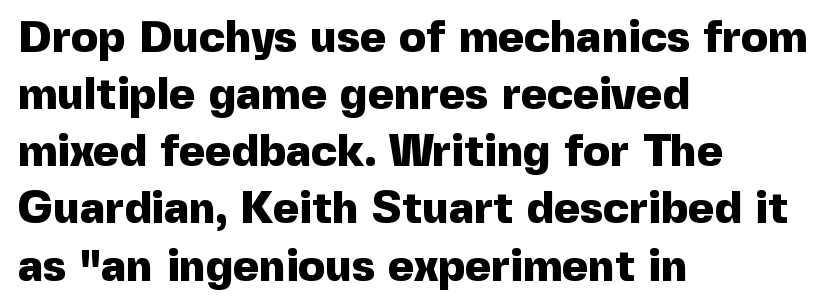
{"serif": "no", "italic": "no", "bold": "yes", "weight": "heavy", "width": "normal", "x_height": "medium", "monospaced": "no", "underline": "no", "align": "left", "line_spacing": "normal", "line_spacing_ratio": 1.27, "letter_spacing": "normal", "letter_spacing_em": 0.0, "glyph_px": 45}
